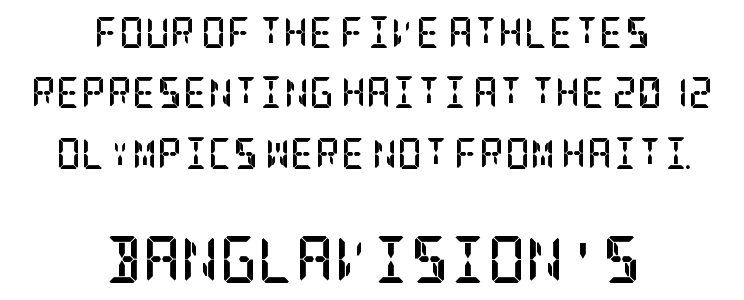
Q: Is the text bold? A: Yes.
Q: Is the text italic (slanted)? A: No, it is upright.
Q: Is the typeface a serif or a sans-serif typeface? A: Serif.
Q: Is the text underlined? A: No.
Q: How is the paragraph aligned? A: Centered.
Q: Is the spacing between letters normal or unusually wide? A: Normal.
Q: Is the spacing between lines tight, normal or loose? A: Loose.
Q: Which block of text is set in a larger size, the first (top) or the second (bottom)? A: The second (bottom) one.
Q: Width (condensed, normal, or wide)? A: Condensed.
Q: Stroke contrast? A: Low.
Q: x-height? A: Large.
